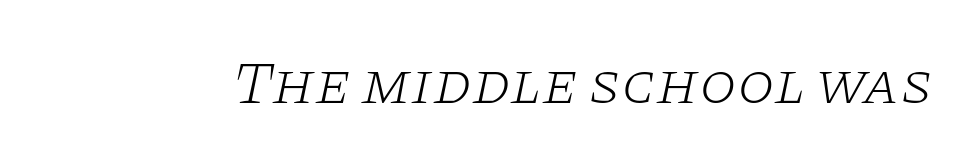
{"serif": "yes", "italic": "yes", "lean": "right", "slant_degrees": 11, "bold": "no", "weight": "light", "width": "wide", "stroke_contrast": "low", "x_height": "large", "monospaced": "no", "underline": "no", "letter_spacing": "normal", "letter_spacing_em": 0.0, "glyph_px": 60}
